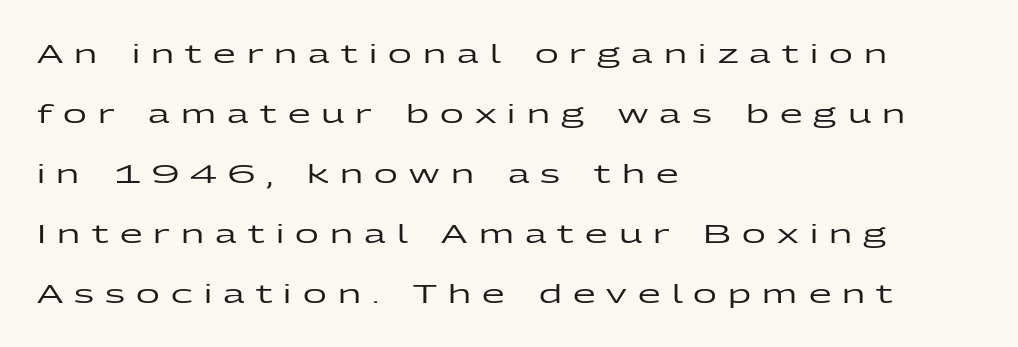
Typeset ragged right — the left edge is the straight one. Notice the wide empty band between every row — that's loose leading. A clean baseline with only descenders dipping below it. Unlike italic type, these characters show no tilt at all.
